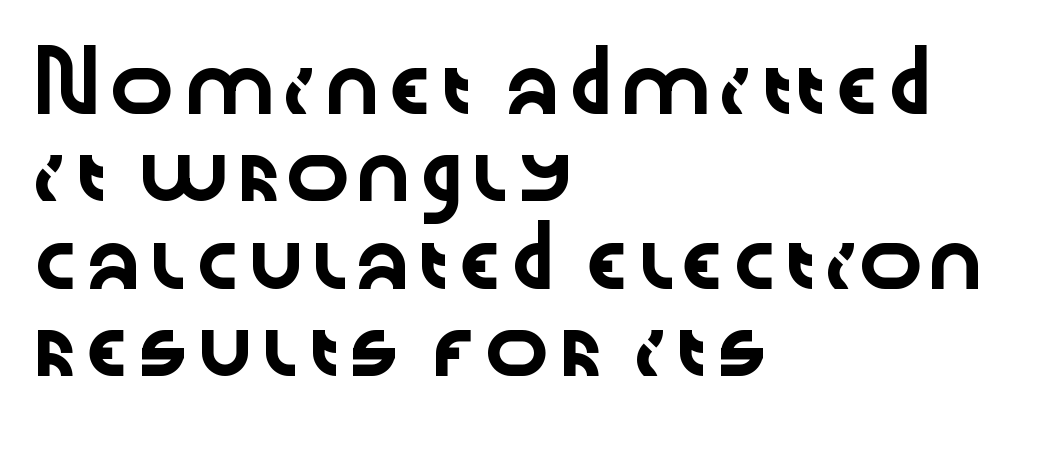
The image shows 55 px wide sans-serif type, upright; set left-aligned, normal line spacing (1.59x), normal letter spacing, not underlined; low stroke contrast and a medium x-height.
